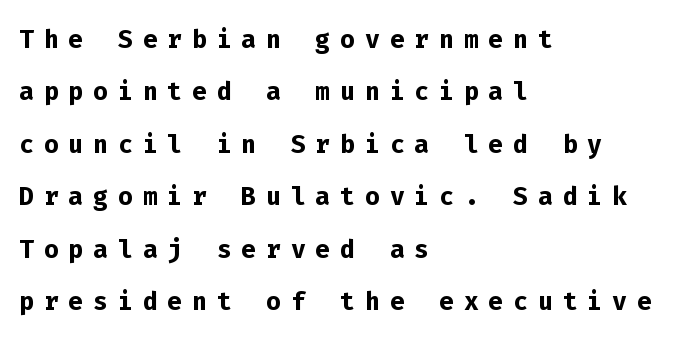
The typography opts for an upright posture over an oblique one. Line starts are locked; line ends wander. Unlike a traditional serif, this face leaves its strokes unadorned. Fixed-width glyphs throughout — classic coding-font behaviour. Quick note: interline space is typical.
